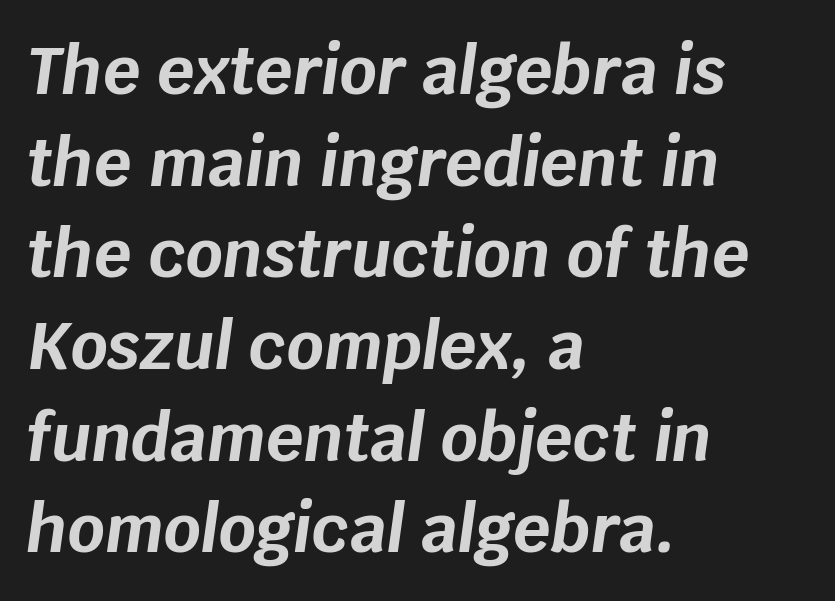
{"italic": "yes", "lean": "right", "slant_degrees": 8, "bold": "yes", "weight": "bold", "width": "normal", "stroke_contrast": "low", "x_height": "large", "monospaced": "no", "underline": "no", "align": "left", "line_spacing": "normal", "line_spacing_ratio": 1.41, "letter_spacing": "normal", "letter_spacing_em": 0.0, "glyph_px": 65}
